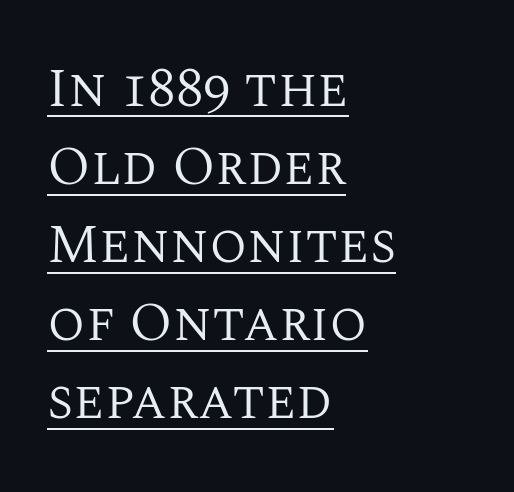
The image shows 55 px regular-weight serif type, upright; set left-aligned, normal line spacing (1.42x), normal letter spacing, underlined; medium stroke contrast and a large x-height.
